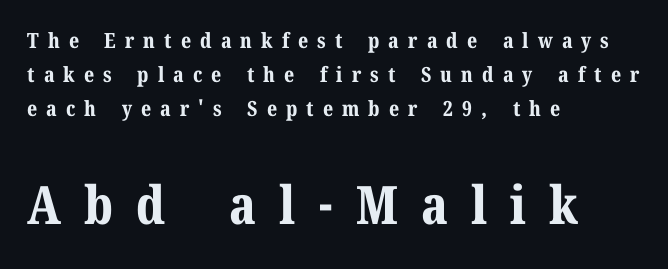
Q: Is the text bold? A: Yes.
Q: Is the text italic (slanted)? A: No, it is upright.
Q: Is the typeface a serif or a sans-serif typeface? A: Serif.
Q: Is the text underlined? A: No.
Q: How is the paragraph aligned? A: Left-aligned.
Q: Is the spacing between letters normal or unusually wide? A: Unusually wide.
Q: Is the spacing between lines tight, normal or loose? A: Normal.
Q: Which block of text is set in a larger size, the first (top) or the second (bottom)? A: The second (bottom) one.
Q: Width (condensed, normal, or wide)? A: Normal.
Q: Stroke contrast? A: Medium.
Q: x-height? A: Medium.
Q: Monospaced? A: No.
